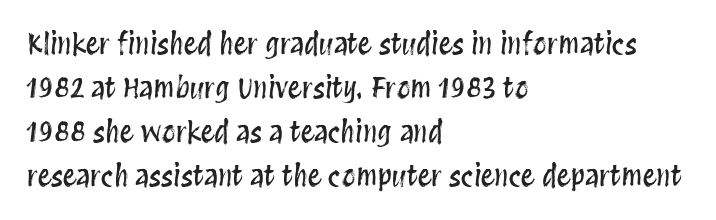
The letterforms sit shoulder to shoulder at normal distance. It's the straight-up-and-down kind of type. Line spacing here is normal. The strip under each line holds only bare page.
